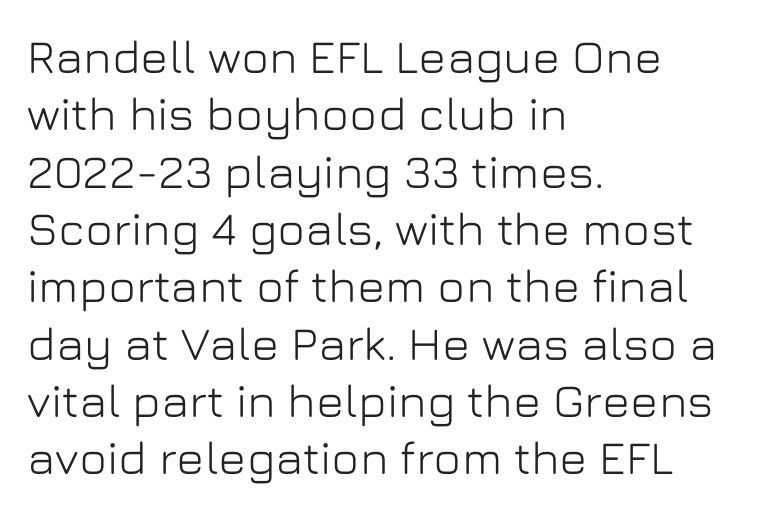
Looks like regular typesetting: each glyph gets only the width it needs. Inter-character spacing is left at the font's built-in metrics. What kind of face is this? One without serifs — a sans. This is the regular roman posture of the typeface.
